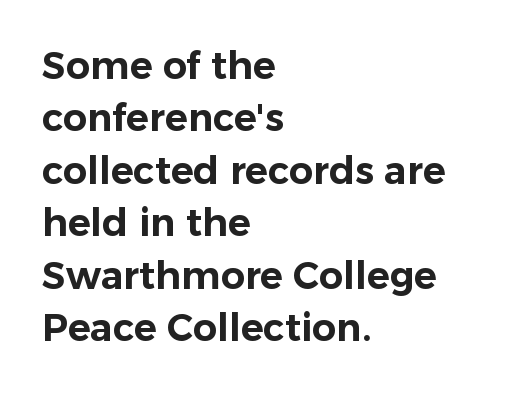
{"serif": "no", "italic": "no", "width": "normal", "stroke_contrast": "low", "x_height": "medium", "monospaced": "no", "underline": "no", "align": "left", "line_spacing": "normal", "line_spacing_ratio": 1.38, "letter_spacing": "normal", "letter_spacing_em": 0.0, "glyph_px": 38}
